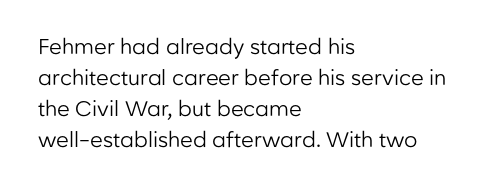
The image shows 21 px text type, upright; set left-aligned, normal line spacing (1.47x), normal letter spacing, not underlined.
